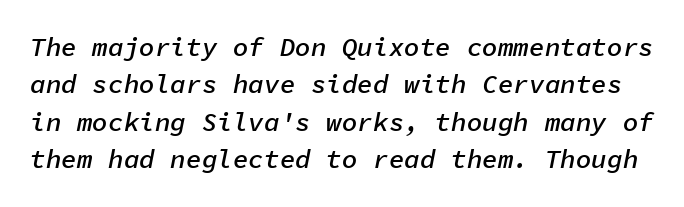
The image shows 26 px text type, italic (leaning right); set normal line spacing (1.44x), normal letter spacing, not underlined.
